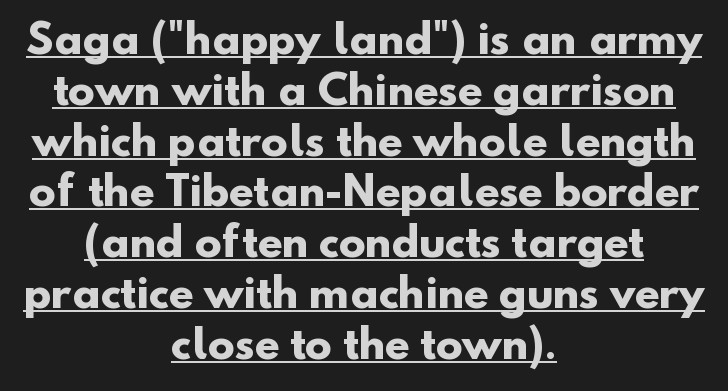
{"serif": "no", "bold": "yes", "weight": "heavy", "width": "normal", "stroke_contrast": "low", "x_height": "small", "monospaced": "no", "underline": "yes", "align": "center", "line_spacing": "normal", "line_spacing_ratio": 1.27, "letter_spacing": "normal", "letter_spacing_em": 0.0, "glyph_px": 40}
